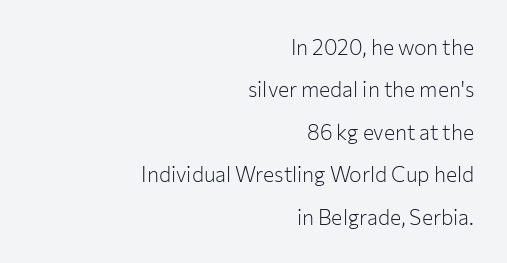
A typesetter would mark this as roman, not italic. Has an underline been added? It has not. Ink coverage per letter is moderate at most. The text block is weighted toward the right margin, trailing off unevenly leftward.
